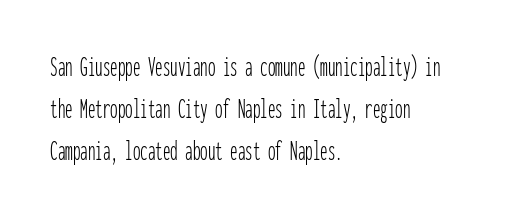
{"serif": "no", "italic": "no", "bold": "no", "weight": "thin", "width": "condensed", "stroke_contrast": "low", "x_height": "medium", "monospaced": "yes", "underline": "no", "align": "left", "line_spacing": "normal", "line_spacing_ratio": 1.4, "letter_spacing": "normal", "letter_spacing_em": 0.0, "glyph_px": 30}
